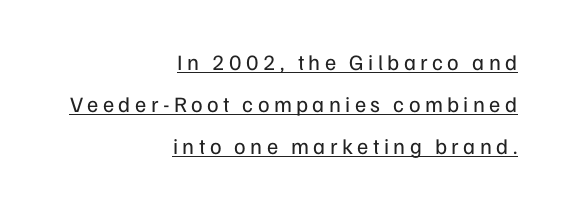
Italic: no, the glyphs are upright roman. You could fit nearly another row in the gap between these rows. The letterforms stand isolated, each surrounded by extra space. The paragraph has a hard right edge and a soft left edge. Stroke mass is kept to a normal reading level or below. A continuous stroke trails under the words, as in a hyperlink.
